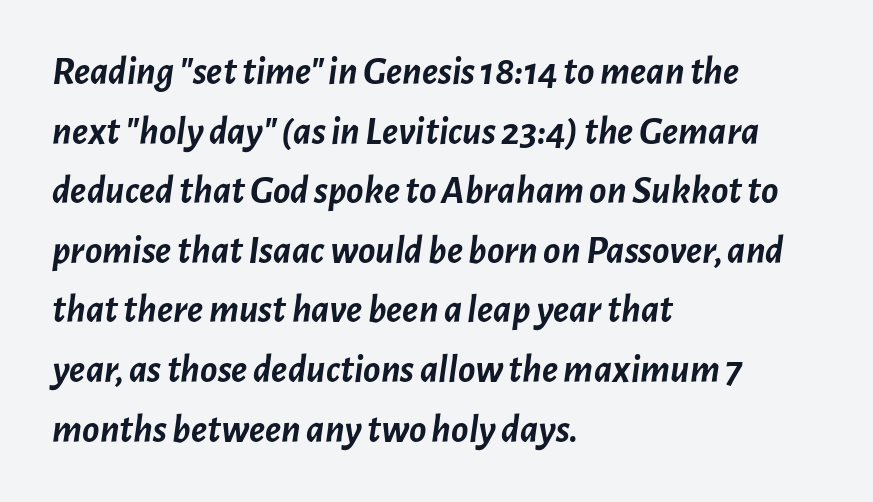
Q: Is the text bold? A: Yes.
Q: Is the text italic (slanted)? A: Yes, it leans right by about 7 degrees.
Q: Is the text underlined? A: No.
Q: How is the paragraph aligned? A: Left-aligned.
Q: Is the spacing between letters normal or unusually wide? A: Normal.
Q: Is the spacing between lines tight, normal or loose? A: Normal.
Q: Width (condensed, normal, or wide)? A: Normal.
Q: Stroke contrast? A: Low.
Q: x-height? A: Medium.
Q: Monospaced? A: No.
